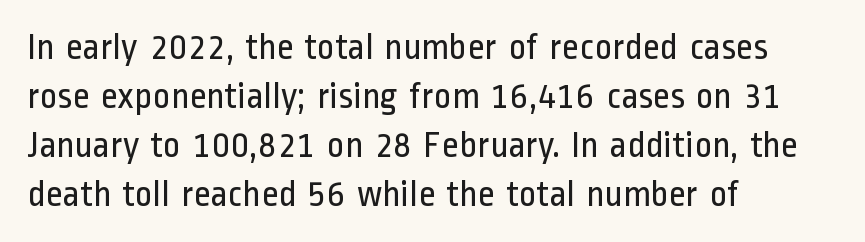
{"serif": "no", "italic": "no", "bold": "no", "weight": "regular", "width": "condensed", "stroke_contrast": "low", "x_height": "medium", "monospaced": "no", "underline": "no", "align": "left", "line_spacing": "normal", "line_spacing_ratio": 1.32, "letter_spacing": "normal", "letter_spacing_em": 0.0, "glyph_px": 37}
